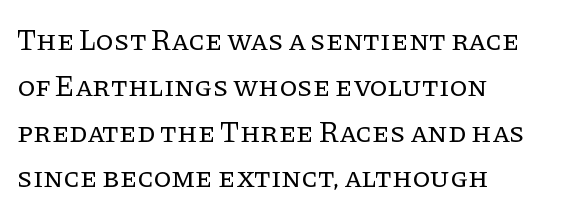
The image shows 29 px regular-weight serif type, upright; set left-aligned, normal line spacing (1.58x), normal letter spacing, not underlined; low stroke contrast and a large x-height.
